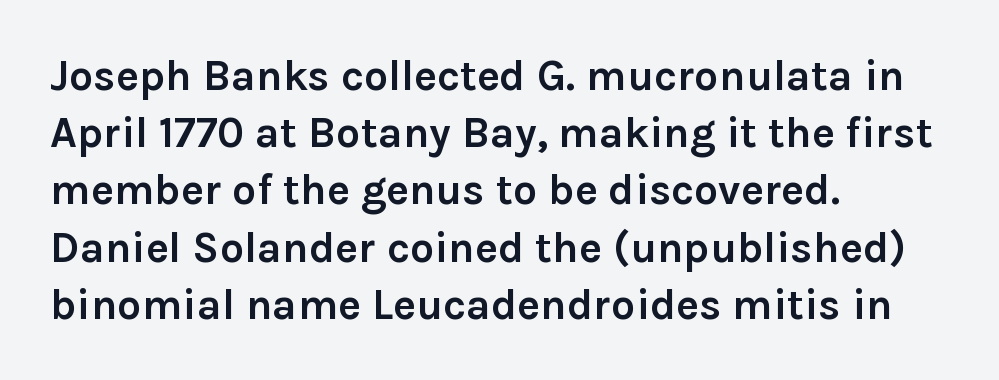
{"serif": "no", "italic": "no", "bold": "yes", "weight": "semibold", "width": "normal", "stroke_contrast": "low", "x_height": "medium", "monospaced": "no", "underline": "no", "align": "left", "line_spacing": "normal", "line_spacing_ratio": 1.33, "letter_spacing": "normal", "letter_spacing_em": 0.0, "glyph_px": 43}
